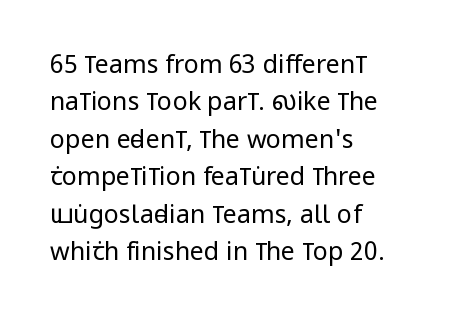
The image shows 25 px text type, upright; set left-aligned, normal line spacing (1.5x), normal letter spacing, not underlined.
